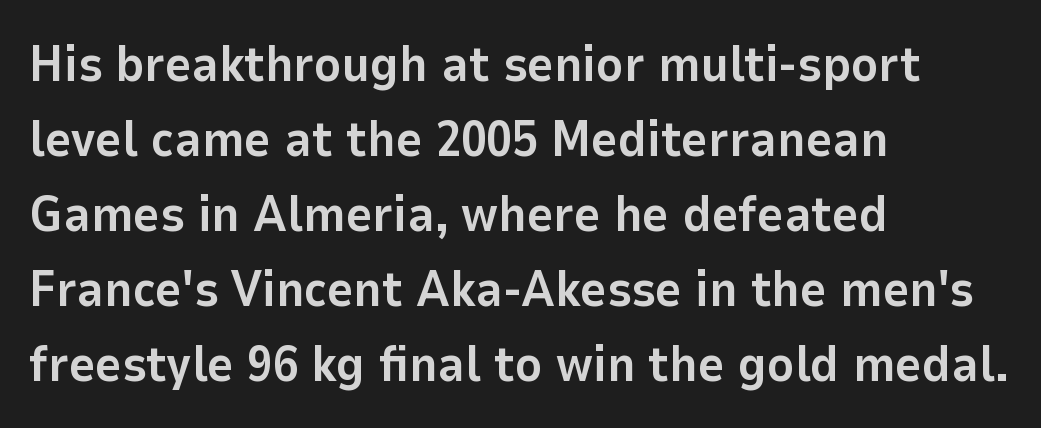
The passage shown is typed in a proportional face where columns would drift. It's the straight-up-and-down kind of type. These lines sit exactly where default settings would place them. There is no visible air inserted between adjacent glyphs. This rendering employs a face without finishing strokes, i.e., a sans-serif. Each line starts at the same left margin while the right side varies.
